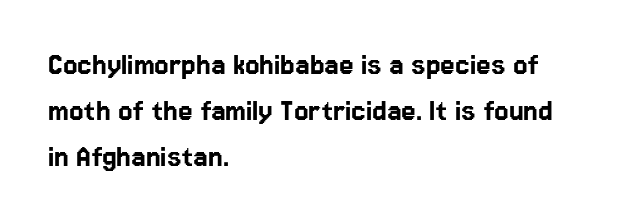
The image shows 33 px sans-serif type, upright; set left-aligned, normal line spacing (1.4x), normal letter spacing, not underlined; low stroke contrast and a medium x-height.
